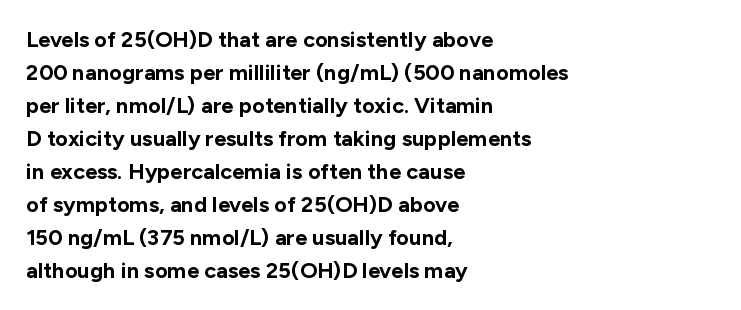
{"italic": "no", "bold": "yes", "underline": "no", "align": "left", "line_spacing": "normal", "line_spacing_ratio": 1.5, "letter_spacing": "normal", "letter_spacing_em": 0.0, "glyph_px": 22}
